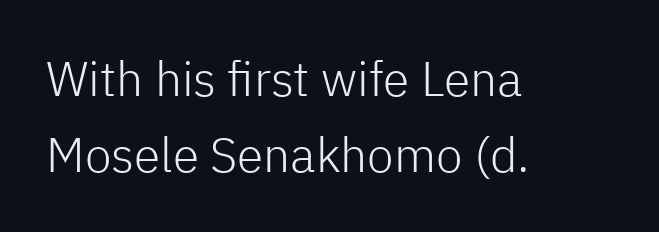
The image shows 48 px light sans-serif type, upright; set left-aligned, normal line spacing (1.58x), normal letter spacing, not underlined; low stroke contrast and a medium x-height.
